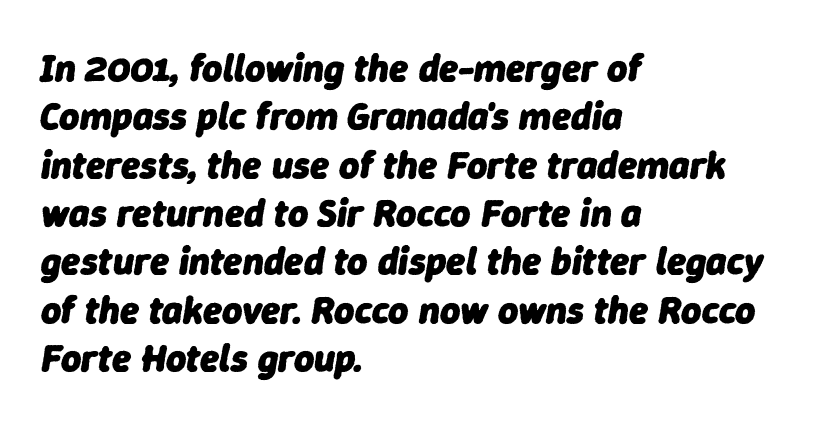
The image shows 39 px heavy type, italic (leaning right); set left-aligned, line spacing 1.24x, normal letter spacing, not underlined; low stroke contrast and a medium x-height.
